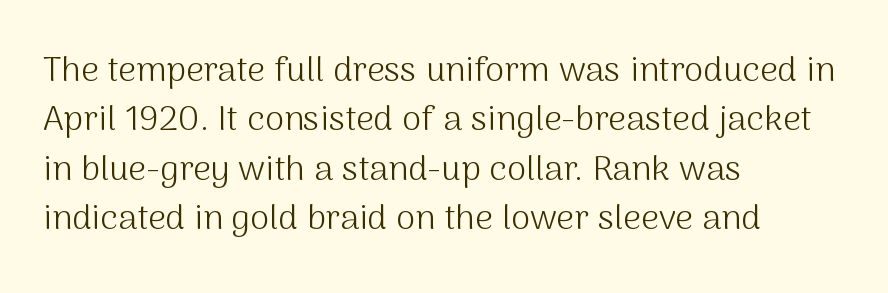
Q: Is the text bold? A: No.
Q: Is the text italic (slanted)? A: No, it is upright.
Q: Is the typeface a serif or a sans-serif typeface? A: Sans-serif.
Q: Is the text underlined? A: No.
Q: How is the paragraph aligned? A: Left-aligned.
Q: Is the spacing between letters normal or unusually wide? A: Normal.
Q: Is the spacing between lines tight, normal or loose? A: Normal.
Q: Width (condensed, normal, or wide)? A: Normal.
Q: Stroke contrast? A: Medium.
Q: x-height? A: Medium.
Q: Monospaced? A: No.
